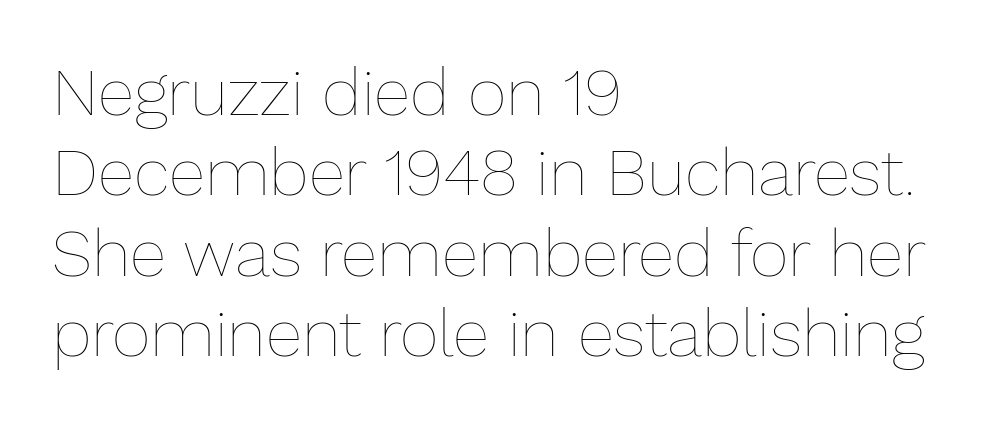
Unmarked baselines from the first word to the last. Standard letterfit; no display-style spreading of the glyphs. Stems and bowls with no extra thickness — not bold. The lettering stays uniformly vertical, giving the passage a roman look. Each letter keeps its own natural width here, so spacing adapts to shape.
